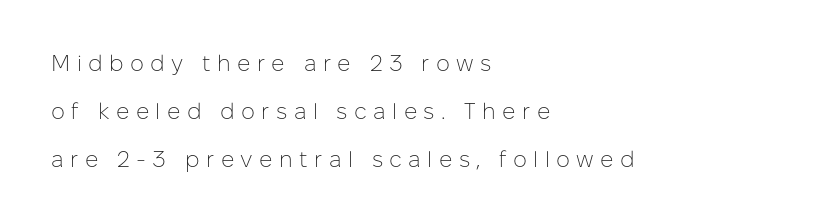
{"italic": "no", "bold": "no", "underline": "no", "align": "left", "line_spacing": "loose", "line_spacing_ratio": 2.19, "letter_spacing": "wide", "letter_spacing_em": 0.29, "glyph_px": 22}
